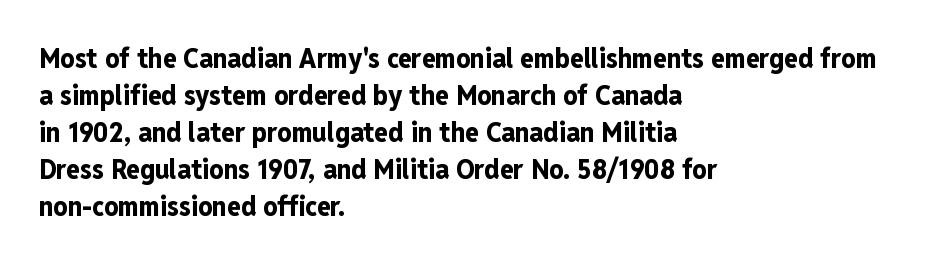
The image shows 28 px bold, condensed sans-serif type, upright; set left-aligned, normal line spacing (1.32x), normal letter spacing, not underlined; low stroke contrast and a medium x-height.
